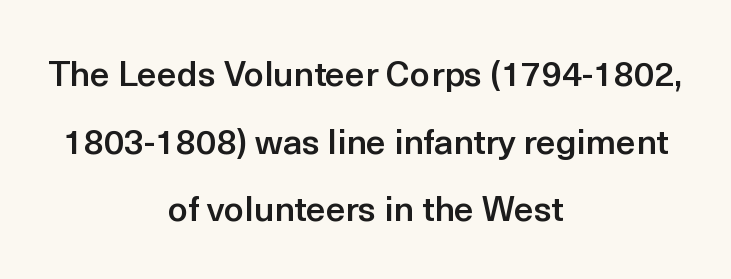
The image shows 35 px semibold sans-serif type, upright; set centered, loose line spacing (1.93x), normal letter spacing, not underlined; a medium x-height.
